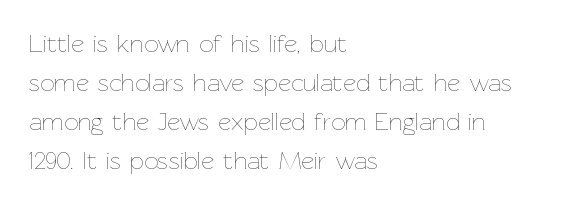
The space between consecutive lines is moderate. In terms of letterspacing, this is plain default setting. This rendering features lettering with no underline. Is the stroke heavy? The answer is a plain regular-or-lighter.
